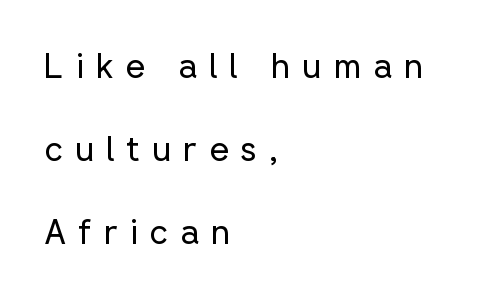
Q: Is the text bold? A: No.
Q: Is the text italic (slanted)? A: No, it is upright.
Q: Is the typeface a serif or a sans-serif typeface? A: Sans-serif.
Q: Is the text underlined? A: No.
Q: How is the paragraph aligned? A: Left-aligned.
Q: Is the spacing between letters normal or unusually wide? A: Unusually wide.
Q: Is the spacing between lines tight, normal or loose? A: Loose.
Q: Width (condensed, normal, or wide)? A: Normal.
Q: Stroke contrast? A: Low.
Q: x-height? A: Medium.
Q: Monospaced? A: No.
